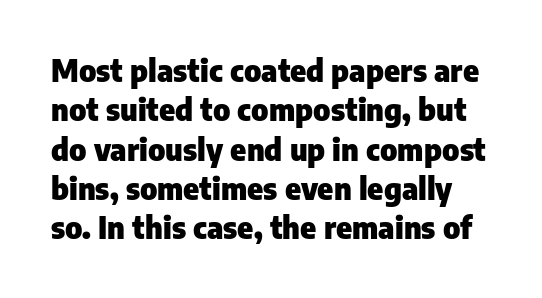
Check the space under the baseline: it is left empty. Here the designer chose a conventional face with non-uniform glyph widths. You can tell from the bare stems that sans-serif type was used. The characters look thick and weighty, a clear bold. Does the lettering tilt? It doesn't — this is upright. In terms of letterspacing, this is plain default setting.
